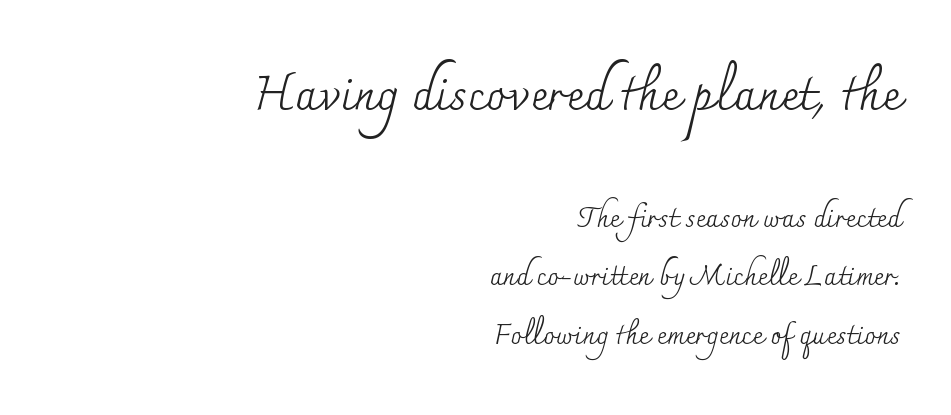
The image shows 49 px regular-weight serif type; set right-aligned, loose line spacing (2.09x), normal letter spacing, not underlined; the first (top) block is 1.75x larger; medium stroke contrast and a small x-height.
